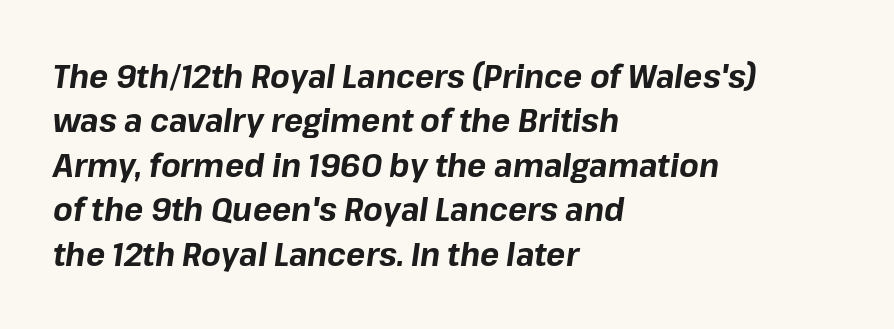
The horizontal fit of the characters is conventional and even. Notice how descenders clear the ascenders below comfortably — that's standard leading. Alignment: flush left. In terms of weight, the rendering is a true, heavy bold. The whole block is typeset with a tilt.
